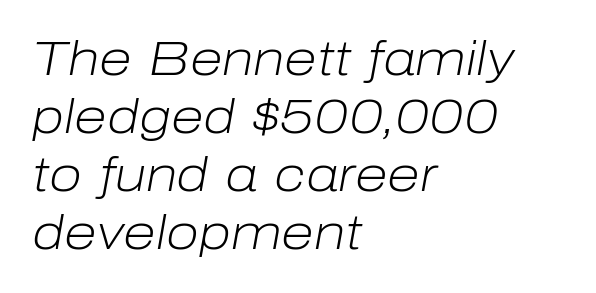
Observe the lean: these are italic letterforms. Every row of glyphs begins at an identical x-position on the left. Honestly, there is no underline to notice here at all. These glyphs show unthickened strokes, regular width or finer.
